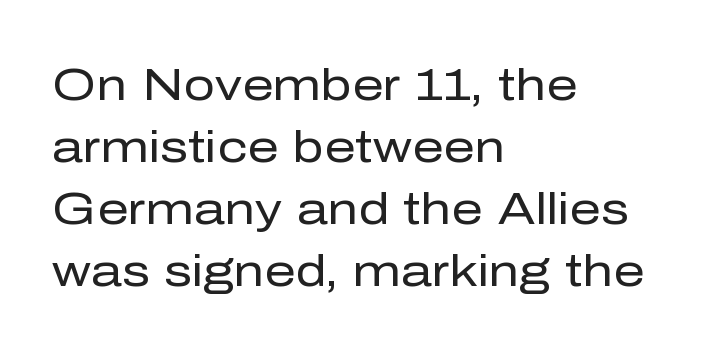
{"serif": "no", "italic": "no", "bold": "no", "weight": "regular", "width": "normal", "stroke_contrast": "low", "x_height": "medium", "monospaced": "no", "underline": "no", "align": "left", "line_spacing": "normal", "line_spacing_ratio": 1.41, "letter_spacing": "normal", "letter_spacing_em": 0.0, "glyph_px": 44}
